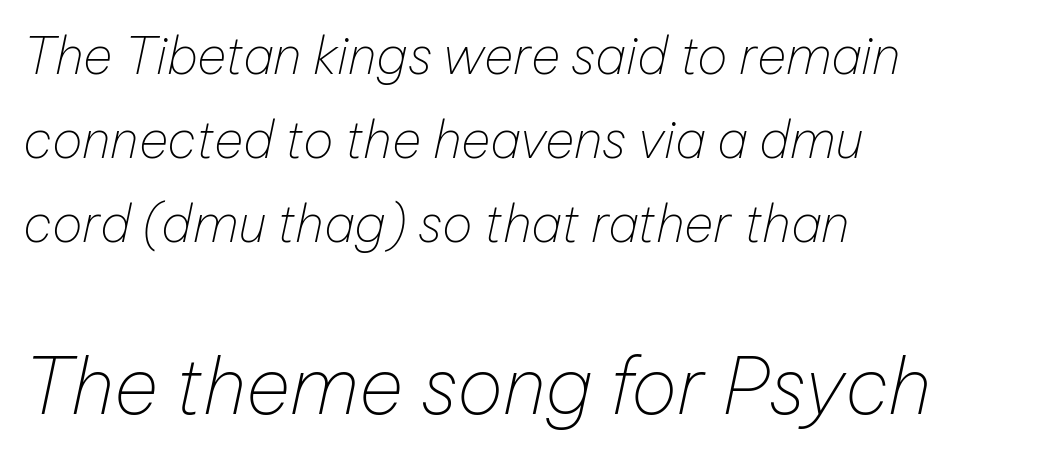
The image shows 77 px thin type, italic (leaning right); set left-aligned, normal line spacing (1.65x), normal letter spacing, not underlined; the second (bottom) block is 1.51x larger; low stroke contrast and a medium x-height.
